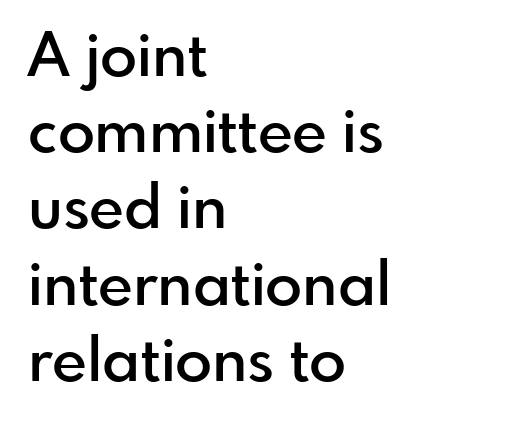
Q: Is the text bold? A: Semi-bold.
Q: Is the text italic (slanted)? A: No, it is upright.
Q: Is the typeface a serif or a sans-serif typeface? A: Sans-serif.
Q: Is the text underlined? A: No.
Q: How is the paragraph aligned? A: Left-aligned.
Q: Is the spacing between letters normal or unusually wide? A: Normal.
Q: Is the spacing between lines tight, normal or loose? A: Normal.
Q: Width (condensed, normal, or wide)? A: Normal.
Q: Stroke contrast? A: Low.
Q: x-height? A: Small.
Q: Monospaced? A: No.
